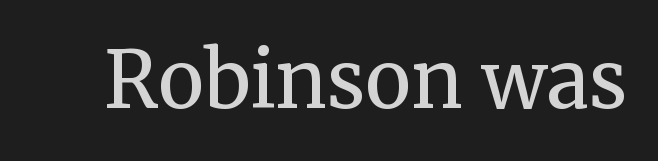
The space directly below the letters is spotless. The typeface chosen for these lines features serifs. Words appear dense and cohesive because spacing is normal. Is this a fixed-width face? No — the glyphs have proportional, varying widths. When letters stand straight like this, we call the style roman or upright. The letters look calm and open, with moderate or lighter stems.
